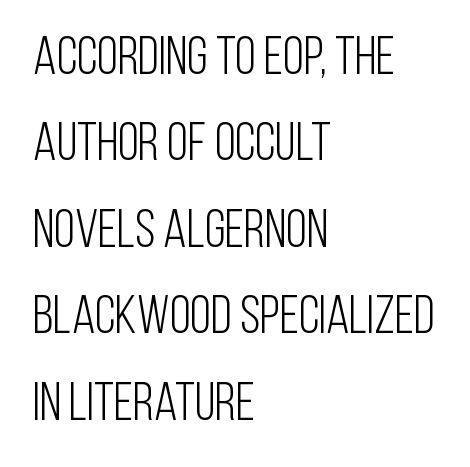
The image shows 54 px light, condensed sans-serif type, upright; set left-aligned, normal line spacing (1.6x), normal letter spacing, not underlined; low stroke contrast and a large x-height.
